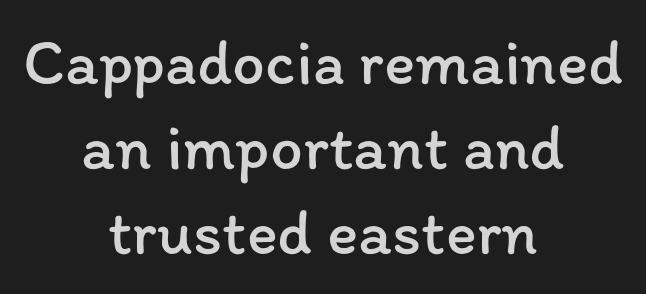
Q: Is the text bold? A: No.
Q: Is the text italic (slanted)? A: No, it is upright.
Q: Is the text underlined? A: No.
Q: How is the paragraph aligned? A: Centered.
Q: Is the spacing between letters normal or unusually wide? A: Normal.
Q: Is the spacing between lines tight, normal or loose? A: Normal.
Q: Width (condensed, normal, or wide)? A: Normal.
Q: Stroke contrast? A: Low.
Q: x-height? A: Medium.
Q: Monospaced? A: No.
